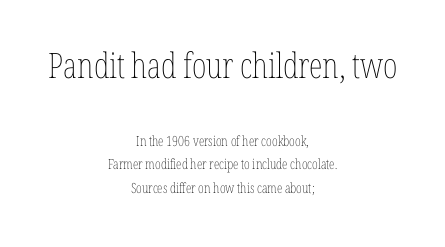
Which margin do the lines hug? Neither — every line sits in the middle. When letters stand straight like this, we call the style roman or upright. If you squint, the top block still reads clearly — it's the larger of the two. Counters stay open thanks to moderate or lighter strokes. A typesetter would call this zero additional tracking.
